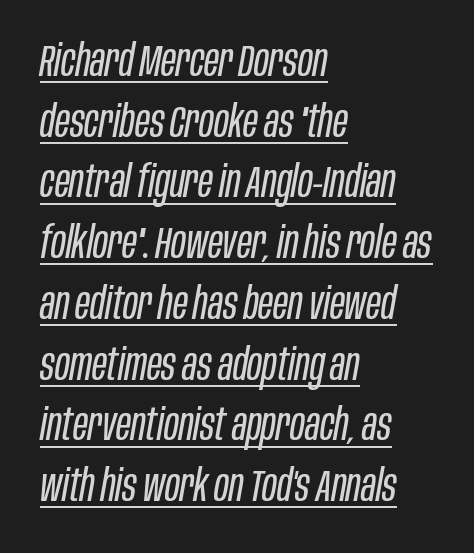
Q: Is the text bold? A: No.
Q: Is the text italic (slanted)? A: Yes, it leans right by about 10 degrees.
Q: Is the text underlined? A: Yes.
Q: How is the paragraph aligned? A: Left-aligned.
Q: Is the spacing between letters normal or unusually wide? A: Normal.
Q: Is the spacing between lines tight, normal or loose? A: Normal.
Q: Width (condensed, normal, or wide)? A: Condensed.
Q: Stroke contrast? A: Low.
Q: x-height? A: Large.
Q: Monospaced? A: No.
